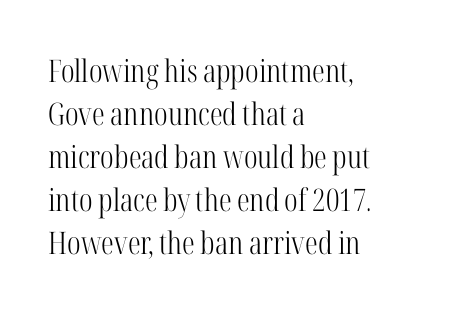
The image shows 31 px light, condensed serif type, upright; set left-aligned, normal line spacing (1.39x), normal letter spacing, not underlined; high stroke contrast and a medium x-height.
